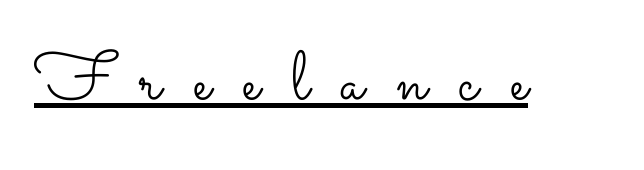
The image shows 69 px light, wide type; set unusually wide letter spacing (+0.46 em), underlined; low stroke contrast and a small x-height.
